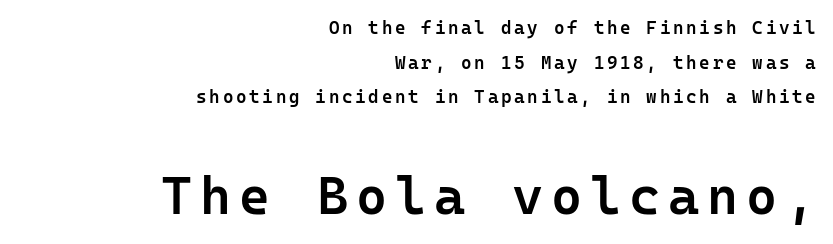
Q: Is the text bold? A: Semi-bold.
Q: Is the text italic (slanted)? A: No, it is upright.
Q: Is the typeface a serif or a sans-serif typeface? A: Sans-serif.
Q: Is the text underlined? A: No.
Q: How is the paragraph aligned? A: Right-aligned.
Q: Is the spacing between lines tight, normal or loose? A: Loose.
Q: Which block of text is set in a larger size, the first (top) or the second (bottom)? A: The second (bottom) one.
Q: Width (condensed, normal, or wide)? A: Normal.
Q: Stroke contrast? A: Low.
Q: x-height? A: Medium.
Q: Monospaced? A: Yes.
